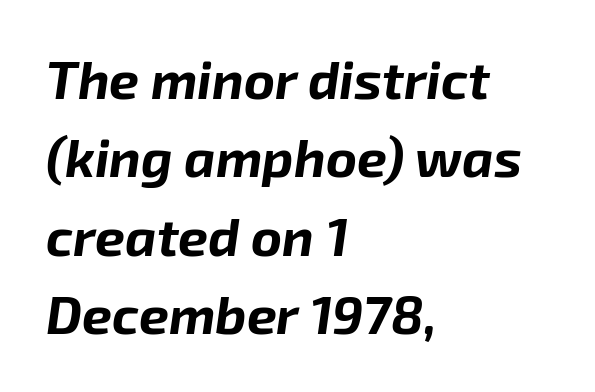
Q: Is the text bold? A: Yes.
Q: Is the text italic (slanted)? A: Yes, it leans right by about 8 degrees.
Q: Is the text underlined? A: No.
Q: How is the paragraph aligned? A: Left-aligned.
Q: Is the spacing between letters normal or unusually wide? A: Normal.
Q: Is the spacing between lines tight, normal or loose? A: Normal.
Q: Width (condensed, normal, or wide)? A: Normal.
Q: Stroke contrast? A: Low.
Q: x-height? A: Medium.
Q: Monospaced? A: No.
